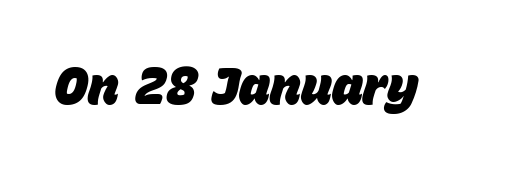
{"italic": "yes", "lean": "right", "slant_degrees": 15, "bold": "yes", "weight": "heavy", "width": "normal", "stroke_contrast": "low", "x_height": "large", "monospaced": "no", "underline": "no", "letter_spacing": "normal", "letter_spacing_em": 0.0, "glyph_px": 52}
